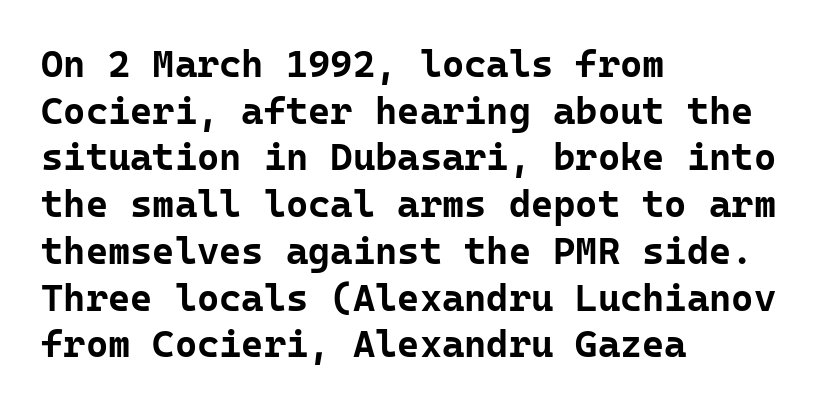
{"serif": "no", "italic": "no", "bold": "yes", "weight": "bold", "width": "normal", "stroke_contrast": "low", "x_height": "medium", "monospaced": "yes", "underline": "no", "align": "left", "line_spacing_ratio": 1.23, "letter_spacing": "normal", "letter_spacing_em": 0.0, "glyph_px": 38}
